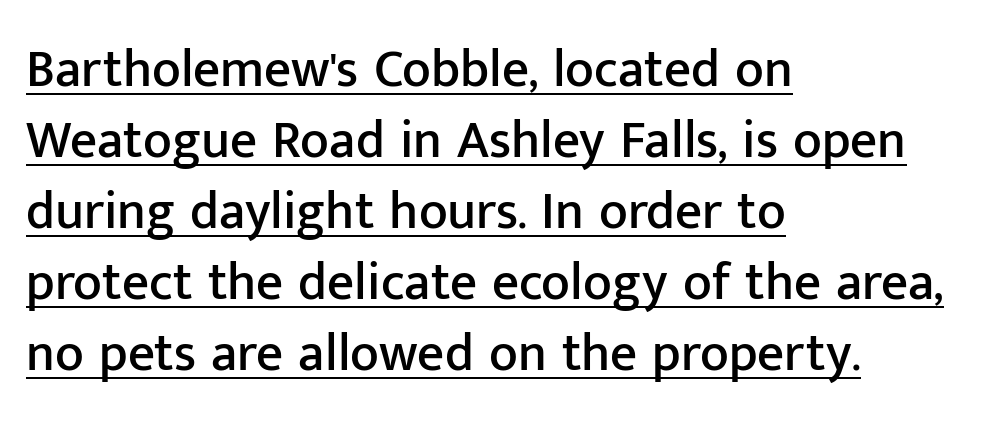
Q: Is the text italic (slanted)? A: No, it is upright.
Q: Is the typeface a serif or a sans-serif typeface? A: Sans-serif.
Q: Is the text underlined? A: Yes.
Q: How is the paragraph aligned? A: Left-aligned.
Q: Is the spacing between letters normal or unusually wide? A: Normal.
Q: Is the spacing between lines tight, normal or loose? A: Normal.
Q: Width (condensed, normal, or wide)? A: Normal.
Q: Stroke contrast? A: Low.
Q: x-height? A: Medium.
Q: Monospaced? A: No.
